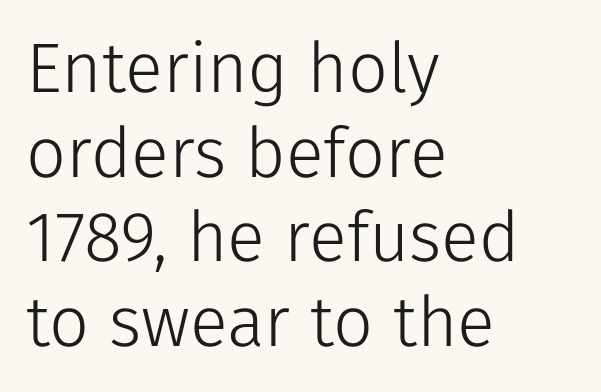
Q: Is the text bold? A: No.
Q: Is the text italic (slanted)? A: No, it is upright.
Q: Is the typeface a serif or a sans-serif typeface? A: Sans-serif.
Q: Is the text underlined? A: No.
Q: How is the paragraph aligned? A: Left-aligned.
Q: Is the spacing between letters normal or unusually wide? A: Normal.
Q: Width (condensed, normal, or wide)? A: Normal.
Q: Stroke contrast? A: Low.
Q: x-height? A: Medium.
Q: Monospaced? A: No.
